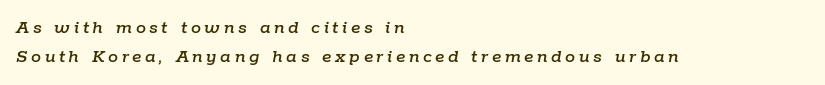
The image shows 20 px text type, italic (leaning right); set left-aligned, normal line spacing (1.44x), not underlined.
